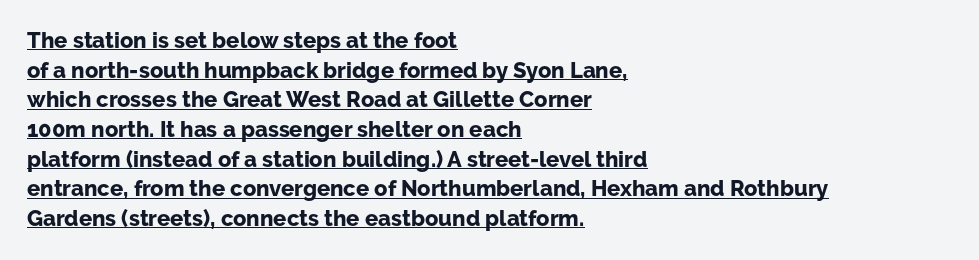
Q: Is the text bold? A: Yes.
Q: Is the text italic (slanted)? A: No, it is upright.
Q: Is the text underlined? A: Yes.
Q: How is the paragraph aligned? A: Left-aligned.
Q: Is the spacing between letters normal or unusually wide? A: Normal.
Q: Is the spacing between lines tight, normal or loose? A: Normal.
